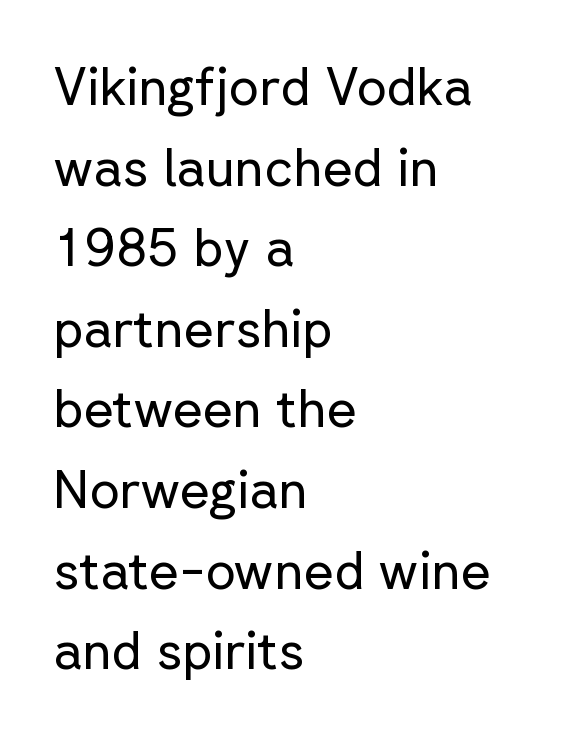
Q: Is the text bold? A: No.
Q: Is the text italic (slanted)? A: No, it is upright.
Q: Is the typeface a serif or a sans-serif typeface? A: Sans-serif.
Q: Is the text underlined? A: No.
Q: How is the paragraph aligned? A: Left-aligned.
Q: Is the spacing between letters normal or unusually wide? A: Normal.
Q: Is the spacing between lines tight, normal or loose? A: Normal.
Q: Width (condensed, normal, or wide)? A: Normal.
Q: Stroke contrast? A: Low.
Q: x-height? A: Medium.
Q: Monospaced? A: No.
